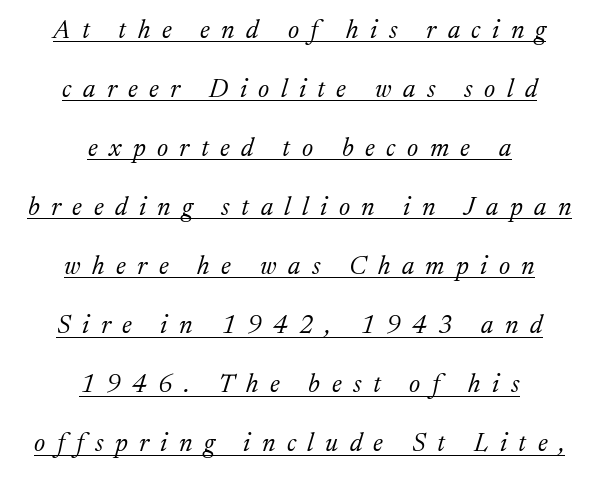
{"italic": "yes", "lean": "right", "slant_degrees": 17, "bold": "no", "underline": "yes", "align": "center", "line_spacing": "loose", "line_spacing_ratio": 2.27, "letter_spacing": "wide", "letter_spacing_em": 0.44, "glyph_px": 26}
